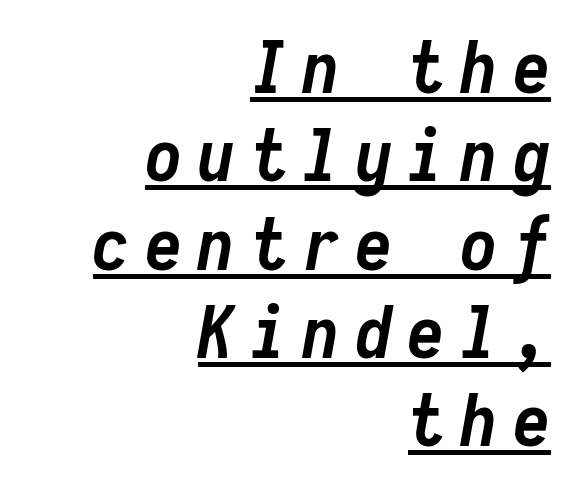
{"italic": "yes", "lean": "right", "slant_degrees": 10, "bold": "yes", "weight": "semibold", "width": "condensed", "stroke_contrast": "low", "x_height": "medium", "monospaced": "yes", "underline": "yes", "align": "right", "line_spacing_ratio": 1.21, "letter_spacing": "wide", "letter_spacing_em": 0.22, "glyph_px": 73}
